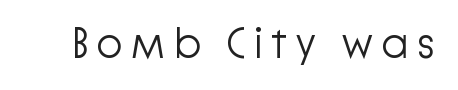
{"serif": "no", "italic": "no", "bold": "no", "weight": "light", "width": "normal", "stroke_contrast": "low", "x_height": "medium", "monospaced": "no", "underline": "no", "glyph_px": 43}
